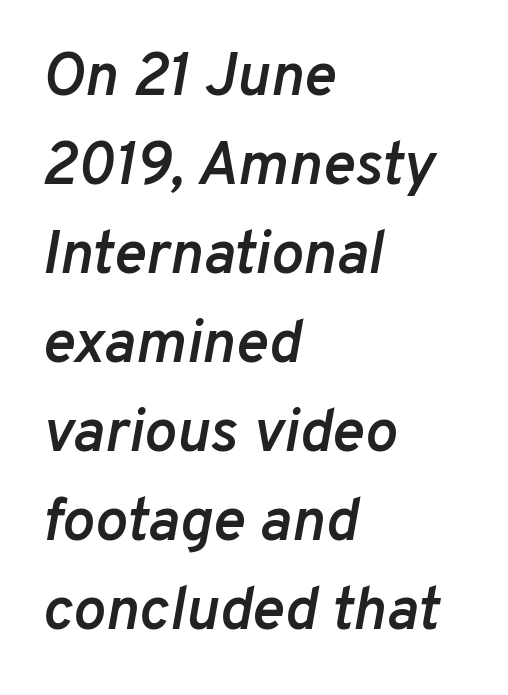
The image shows 61 px semibold type, italic (leaning right); set left-aligned, normal line spacing (1.46x), normal letter spacing, not underlined; low stroke contrast and a medium x-height.
